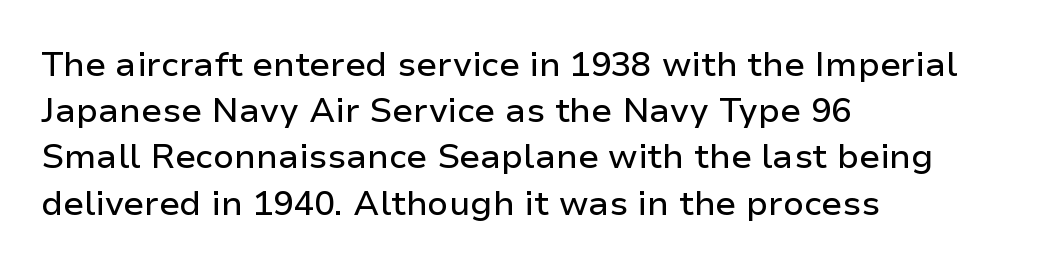
The lettering holds an erect, upright posture throughout. The space beneath each line is pristine and unruled. Regarding serifs, this sample does without them. These lines stack with their left ends in a neat column. The rendering uses natural spacing where letterforms have individual widths.
